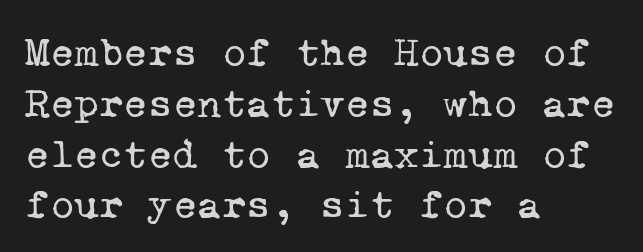
The image shows 42 px regular-weight serif type, monospaced; set left-aligned, line spacing 1.21x, normal letter spacing, not underlined; low stroke contrast and a medium x-height.
